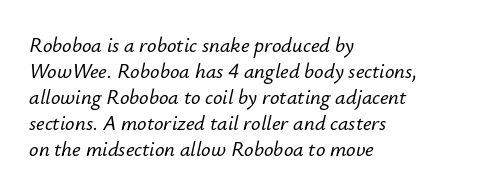
{"italic": "yes", "lean": "right", "slant_degrees": 12, "underline": "no", "align": "left", "line_spacing_ratio": 1.24, "letter_spacing": "normal", "letter_spacing_em": 0.0, "glyph_px": 21}
